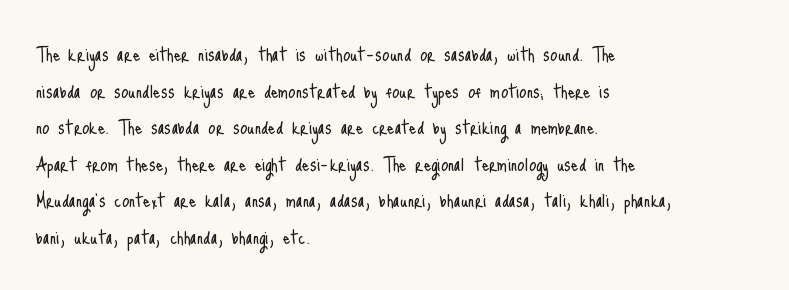
{"italic": "no", "bold": "no", "underline": "no", "align": "left", "line_spacing": "normal", "line_spacing_ratio": 1.59, "letter_spacing": "normal", "letter_spacing_em": 0.0, "glyph_px": 23}
